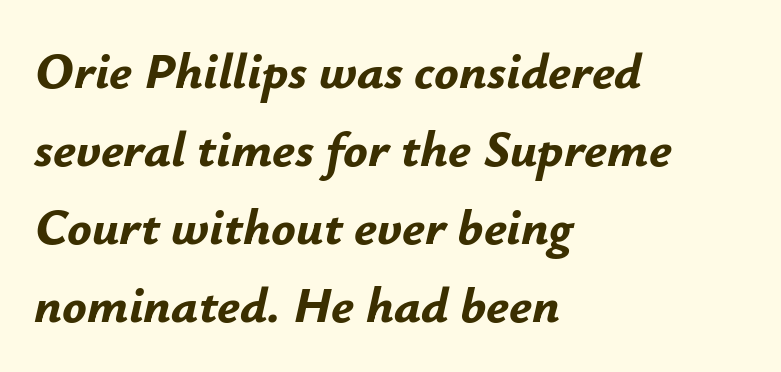
Q: Is the text bold? A: Yes.
Q: Is the text italic (slanted)? A: Yes, it leans right by about 12 degrees.
Q: Is the text underlined? A: No.
Q: How is the paragraph aligned? A: Left-aligned.
Q: Is the spacing between letters normal or unusually wide? A: Normal.
Q: Is the spacing between lines tight, normal or loose? A: Normal.
Q: Width (condensed, normal, or wide)? A: Normal.
Q: Stroke contrast? A: Low.
Q: x-height? A: Small.
Q: Monospaced? A: No.
